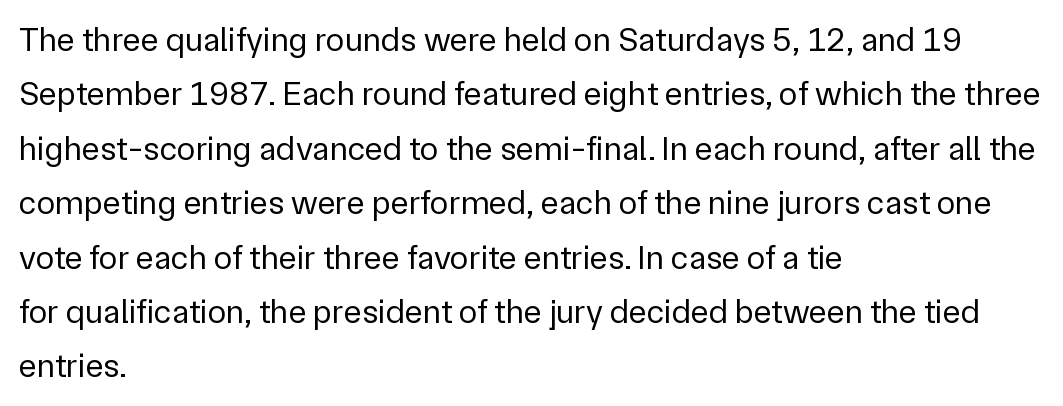
Caption: multi-line text, flush left, ragged right. Lines of text with bare space underneath. The line texture is even and compact thanks to regular tracking. Posture: vertical. What kind of face is this? One without serifs — a sans. Character widths vary here, with narrow letters taking less room than wide ones.
